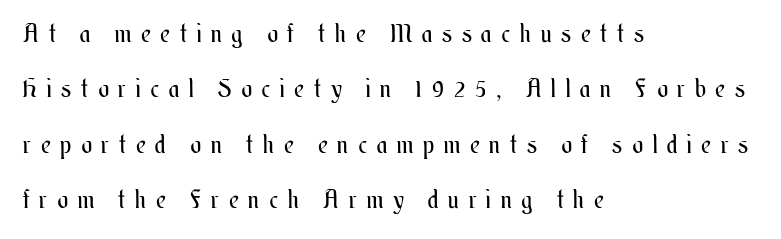
The image shows 25 px text type, upright; set left-aligned, loose line spacing (2.22x), unusually wide letter spacing (+0.4 em), not underlined.
